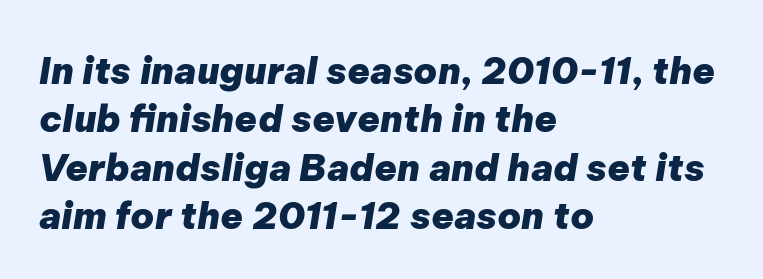
Q: Is the text bold? A: Yes.
Q: Is the text italic (slanted)? A: Yes, it leans right by about 9 degrees.
Q: Is the text underlined? A: No.
Q: How is the paragraph aligned? A: Left-aligned.
Q: Is the spacing between letters normal or unusually wide? A: Normal.
Q: Is the spacing between lines tight, normal or loose? A: Normal.
Q: Width (condensed, normal, or wide)? A: Normal.
Q: Stroke contrast? A: Low.
Q: x-height? A: Medium.
Q: Monospaced? A: No.
